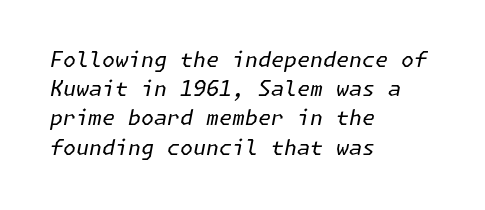
Q: Is the text bold? A: No.
Q: Is the text italic (slanted)? A: Yes, it leans right by about 11 degrees.
Q: Is the text underlined? A: No.
Q: How is the paragraph aligned? A: Left-aligned.
Q: Is the spacing between letters normal or unusually wide? A: Normal.
Q: Is the spacing between lines tight, normal or loose? A: Normal.
